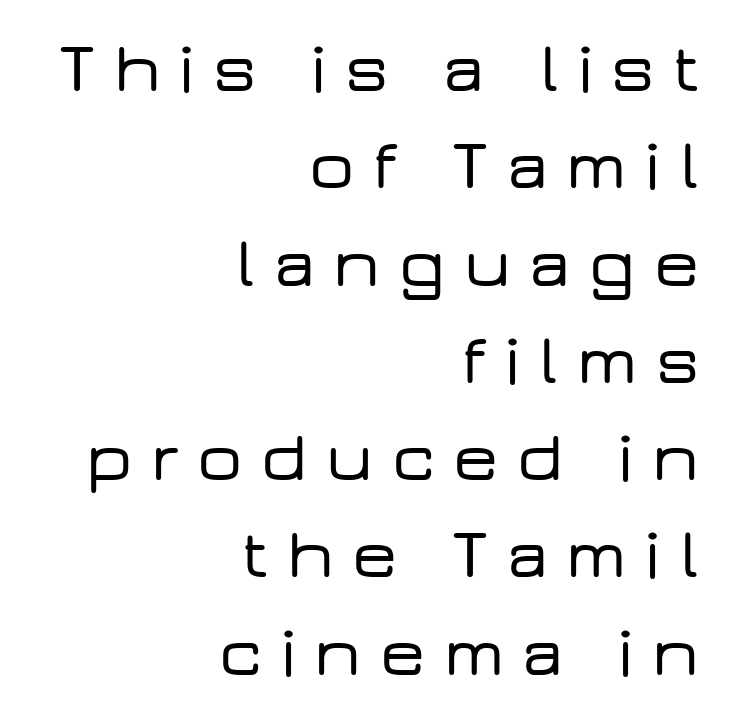
The image shows 71 px wide sans-serif type, upright; set right-aligned, normal line spacing (1.37x), unusually wide letter spacing (+0.26 em), not underlined; low stroke contrast and a medium x-height.
